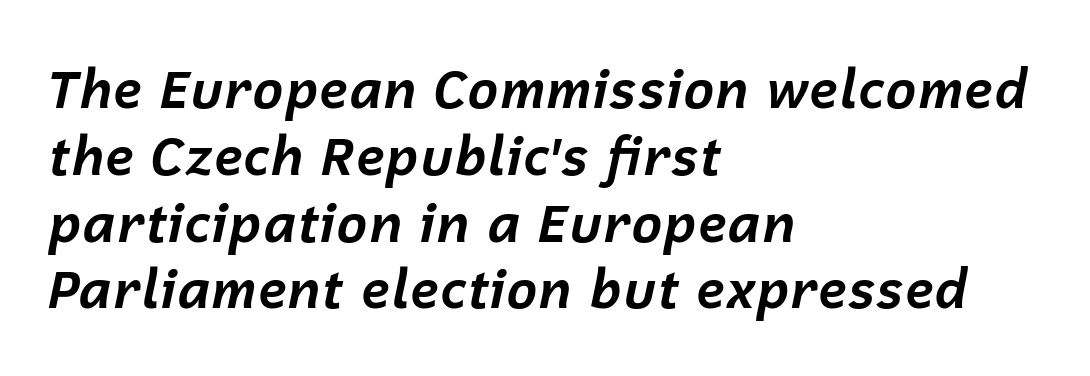
Q: Is the text bold? A: Yes.
Q: Is the text italic (slanted)? A: Yes, it leans right by about 12 degrees.
Q: Is the text underlined? A: No.
Q: How is the paragraph aligned? A: Left-aligned.
Q: Is the spacing between letters normal or unusually wide? A: Normal.
Q: Is the spacing between lines tight, normal or loose? A: Normal.
Q: Width (condensed, normal, or wide)? A: Normal.
Q: Stroke contrast? A: Low.
Q: x-height? A: Medium.
Q: Monospaced? A: No.
